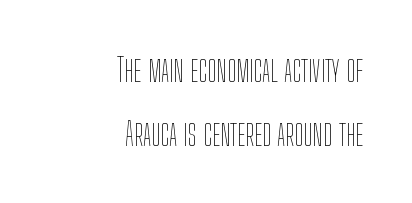
{"italic": "no", "bold": "no", "weight": "thin", "width": "condensed", "stroke_contrast": "low", "x_height": "medium", "monospaced": "no", "underline": "no", "align": "right", "line_spacing": "loose", "line_spacing_ratio": 1.93, "letter_spacing": "normal", "letter_spacing_em": 0.0, "glyph_px": 33}
